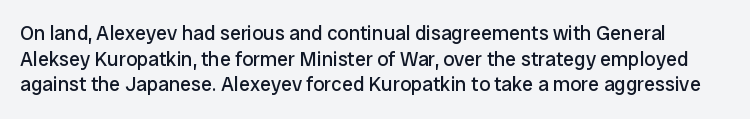
Q: Is the text bold? A: No.
Q: Is the text italic (slanted)? A: No, it is upright.
Q: Is the text underlined? A: No.
Q: Is the spacing between letters normal or unusually wide? A: Normal.
Q: Is the spacing between lines tight, normal or loose? A: Normal.
